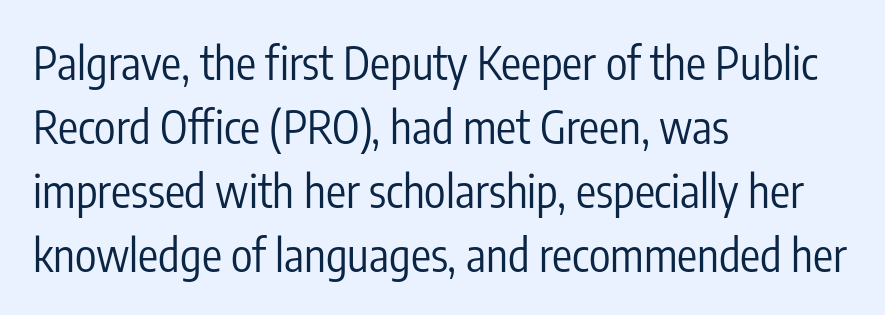
{"serif": "no", "italic": "no", "bold": "no", "weight": "regular", "width": "condensed", "stroke_contrast": "low", "x_height": "medium", "monospaced": "no", "underline": "no", "align": "left", "line_spacing": "normal", "line_spacing_ratio": 1.42, "letter_spacing": "normal", "letter_spacing_em": 0.0, "glyph_px": 45}
